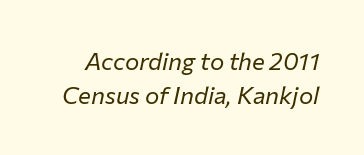
The image shows 24 px text type, italic (leaning right); set normal line spacing (1.43x), normal letter spacing, not underlined.
